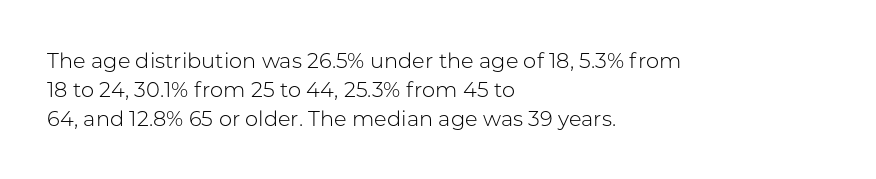
Letters rest on an invisible, unmarked baseline. Heaviness? Minimal to ordinary, like unemphasized prose. The rendering anchors every line to the left-hand side. The line-height multiplier appears to be the usual default.
